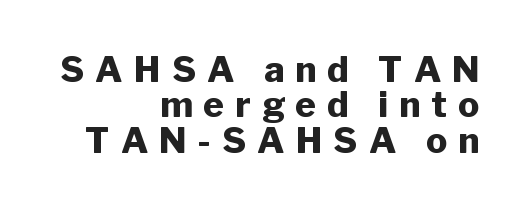
Q: Is the text bold? A: Yes.
Q: Is the text italic (slanted)? A: No, it is upright.
Q: Is the typeface a serif or a sans-serif typeface? A: Sans-serif.
Q: Is the text underlined? A: No.
Q: How is the paragraph aligned? A: Right-aligned.
Q: Is the spacing between letters normal or unusually wide? A: Unusually wide.
Q: Is the spacing between lines tight, normal or loose? A: Tight.
Q: Width (condensed, normal, or wide)? A: Normal.
Q: Stroke contrast? A: Low.
Q: x-height? A: Medium.
Q: Monospaced? A: No.
